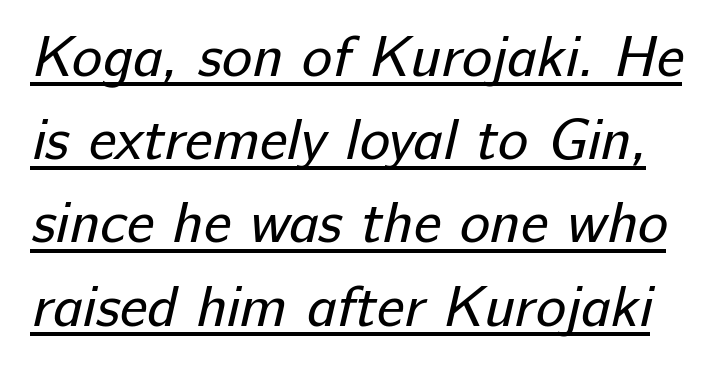
The image shows 57 px regular-weight sans-serif type; set normal line spacing (1.46x), normal letter spacing, underlined; low stroke contrast and a medium x-height.
